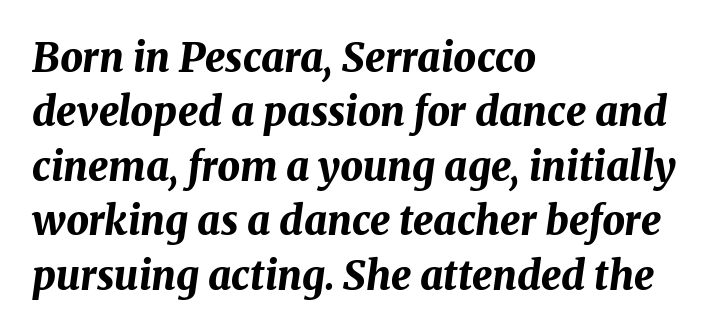
Q: Is the text bold? A: Yes.
Q: Is the text italic (slanted)? A: Yes, it leans right by about 8 degrees.
Q: Is the text underlined? A: No.
Q: How is the paragraph aligned? A: Left-aligned.
Q: Is the spacing between letters normal or unusually wide? A: Normal.
Q: Is the spacing between lines tight, normal or loose? A: Normal.
Q: Width (condensed, normal, or wide)? A: Normal.
Q: Stroke contrast? A: Medium.
Q: x-height? A: Medium.
Q: Monospaced? A: No.
